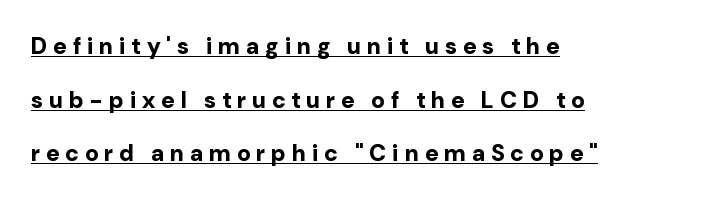
Q: Is the text bold? A: Yes.
Q: Is the text italic (slanted)? A: No, it is upright.
Q: Is the text underlined? A: Yes.
Q: How is the paragraph aligned? A: Left-aligned.
Q: Is the spacing between letters normal or unusually wide? A: Unusually wide.
Q: Is the spacing between lines tight, normal or loose? A: Loose.
